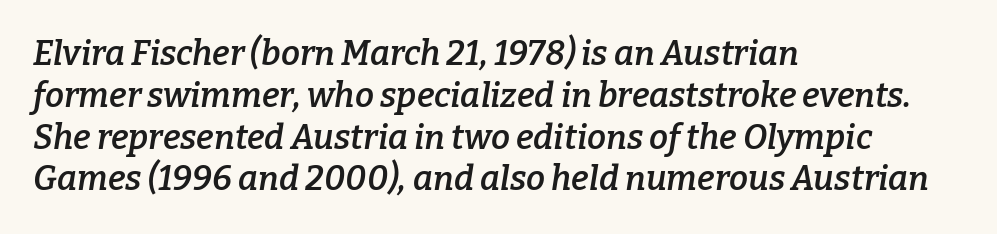
The string is rendered with underlining switched off. As a designer I'd log this as weight 600, semibold. Think of a printed novel: that variable character pitch is what you see here. Yep, that's italic — everything's leaning. Reading down the block, your eye returns to a fixed left position each line. Stroke terminals: seriffed.
